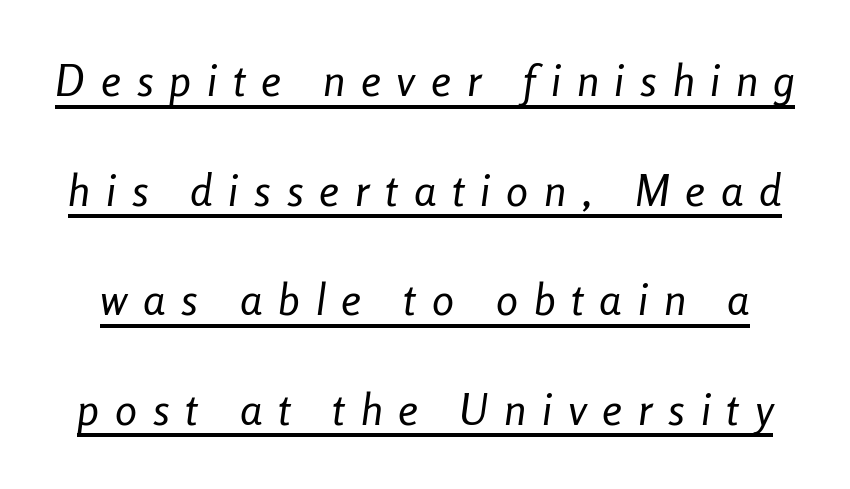
{"italic": "yes", "lean": "right", "slant_degrees": 8, "bold": "no", "weight": "regular", "width": "condensed", "stroke_contrast": "low", "x_height": "medium", "monospaced": "no", "underline": "yes", "line_spacing": "loose", "line_spacing_ratio": 2.49, "letter_spacing": "wide", "letter_spacing_em": 0.36, "glyph_px": 44}
